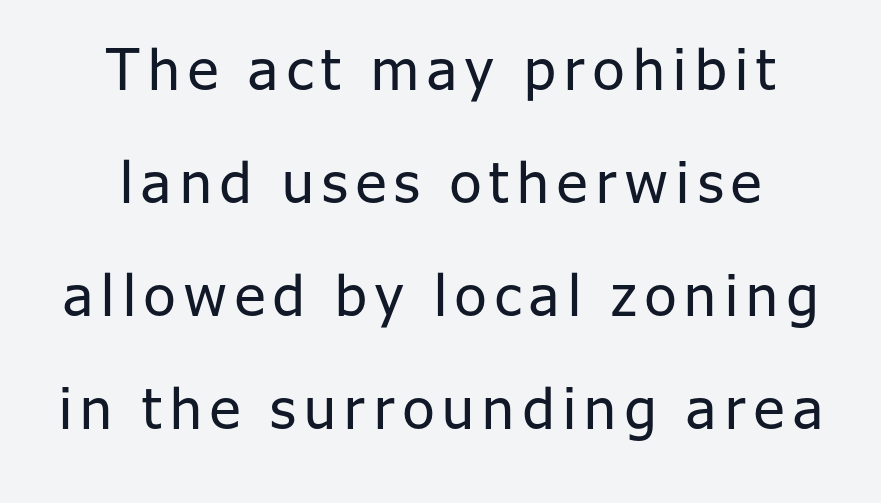
{"serif": "no", "italic": "no", "bold": "no", "weight": "regular", "width": "normal", "stroke_contrast": "low", "x_height": "medium", "monospaced": "no", "underline": "no", "line_spacing": "loose", "line_spacing_ratio": 1.98, "glyph_px": 57}
